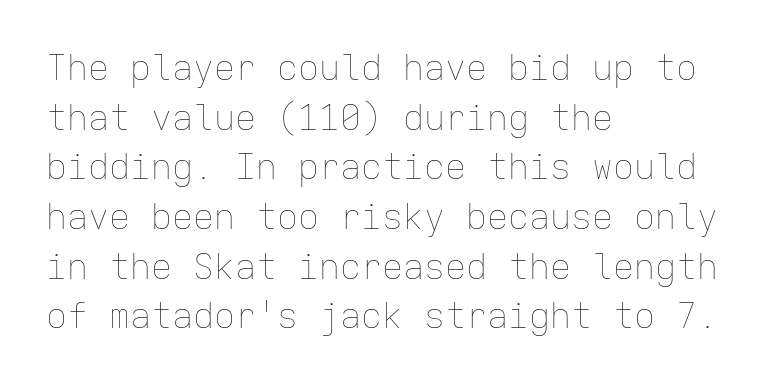
{"italic": "no", "bold": "no", "weight": "thin", "width": "normal", "stroke_contrast": "low", "x_height": "medium", "monospaced": "yes", "underline": "no", "align": "left", "line_spacing": "normal", "line_spacing_ratio": 1.42, "letter_spacing": "normal", "letter_spacing_em": 0.0, "glyph_px": 35}
